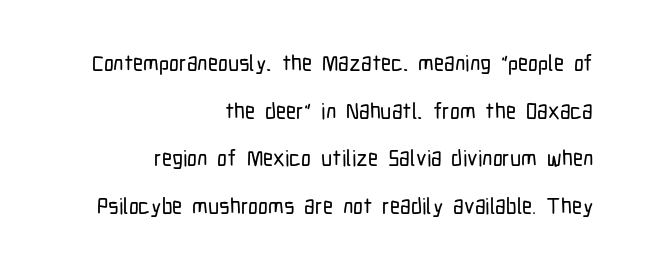
{"italic": "no", "underline": "no", "align": "right", "line_spacing": "loose", "line_spacing_ratio": 2.16, "letter_spacing": "normal", "letter_spacing_em": 0.0, "glyph_px": 22}
